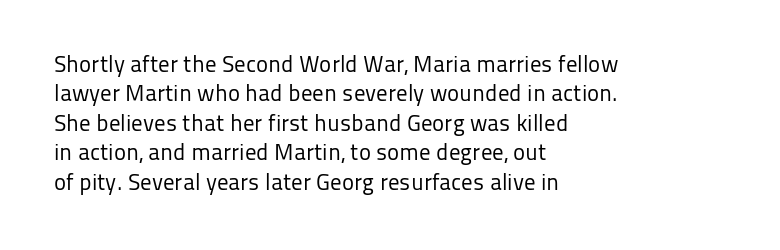
{"italic": "no", "bold": "no", "underline": "no", "align": "left", "line_spacing": "normal", "line_spacing_ratio": 1.28, "letter_spacing": "normal", "letter_spacing_em": 0.0, "glyph_px": 23}
